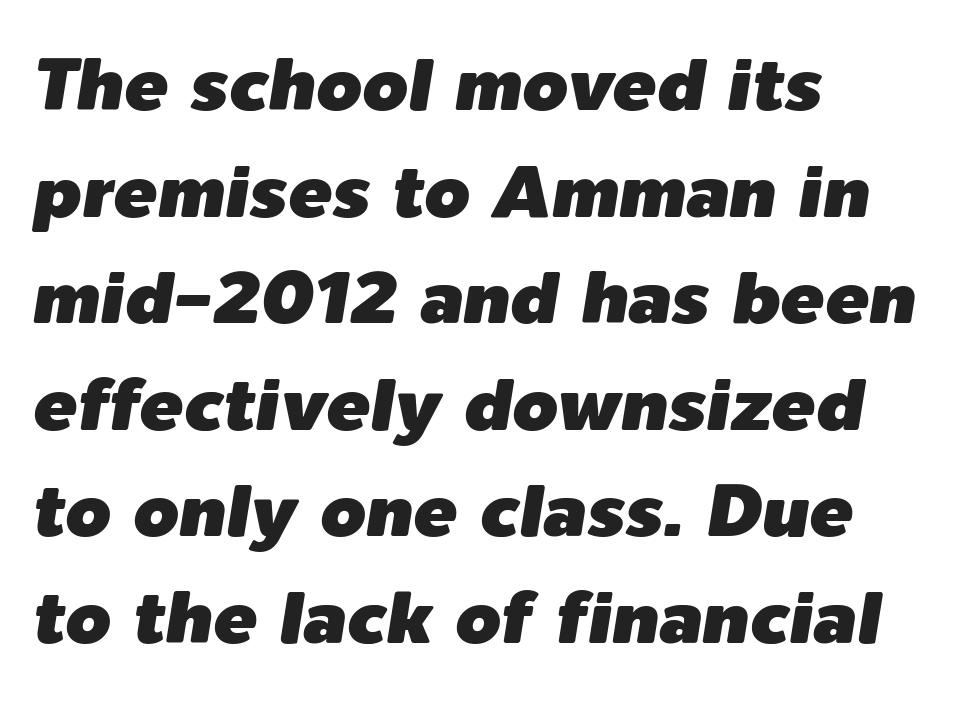
In terms of letterspacing, this is plain default setting. This block has exactly the height ordinary leading produces. Clear beneath every line of the passage. Character widths vary here, with narrow letters taking less room than wide ones. Horizontally, the lines are justified to the leading edge only.
